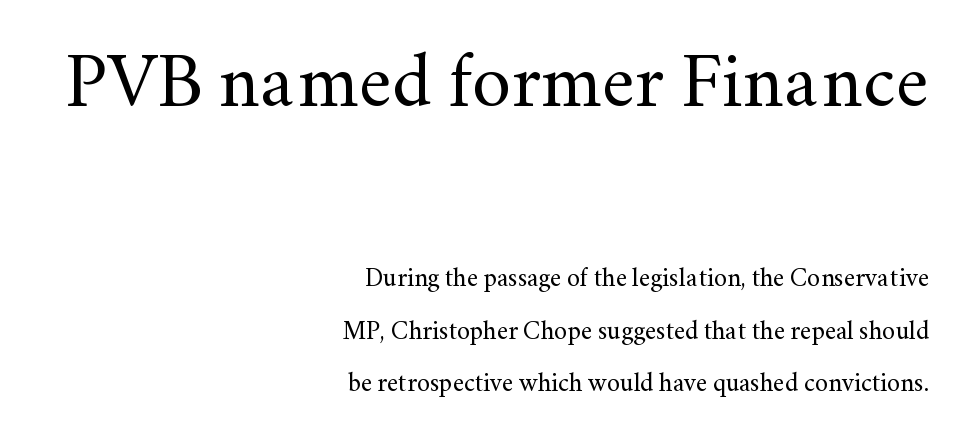
Every row of glyphs terminates at an identical x-position on the right. Honestly, the rows look like they've been pulled way apart. Visually, the top section dominates because its glyphs are scaled up. Spacing verdict: proportional, widths tailored to each character. Serifs: yes, visible at the terminals of the letterforms.
